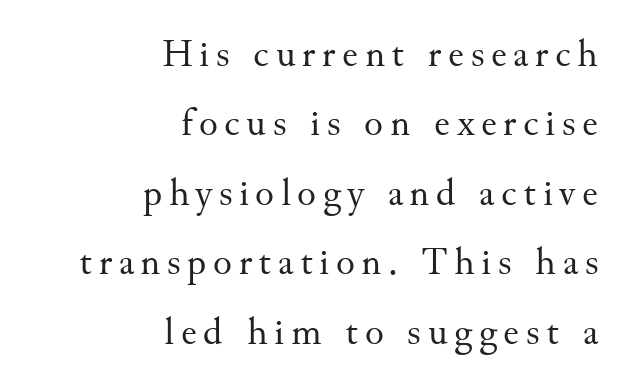
The image shows 39 px regular-weight serif type, upright; set right-aligned, line spacing 1.78x, not underlined; medium stroke contrast and a small x-height.
